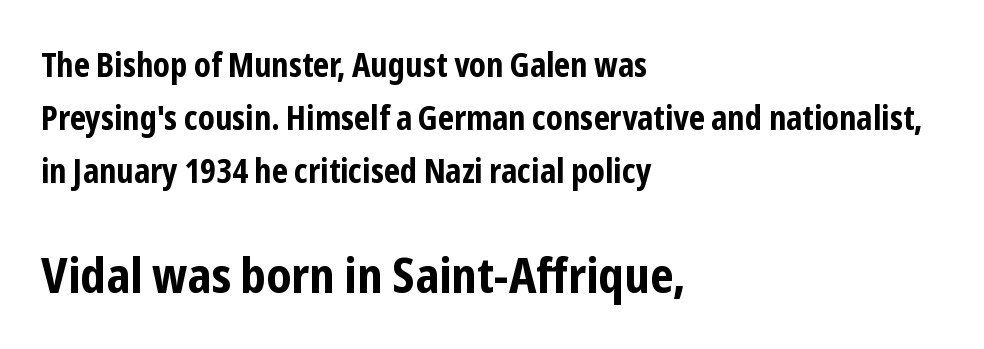
The image shows 49 px bold, condensed sans-serif type, upright; set left-aligned, normal line spacing (1.61x), normal letter spacing, not underlined; the second (bottom) block is 1.48x larger; low stroke contrast and a medium x-height.
